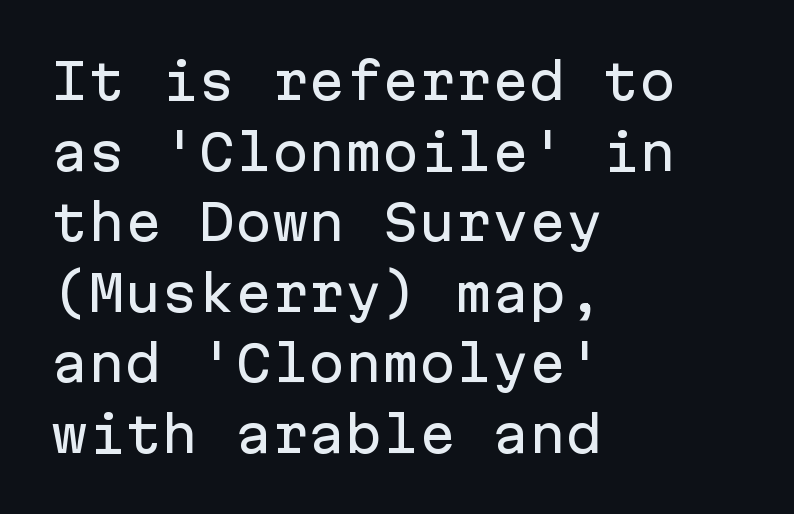
{"serif": "no", "italic": "no", "width": "normal", "stroke_contrast": "low", "x_height": "medium", "monospaced": "yes", "underline": "no", "align": "left", "line_spacing": "normal", "line_spacing_ratio": 1.44, "letter_spacing": "normal", "letter_spacing_em": 0.0, "glyph_px": 49}
